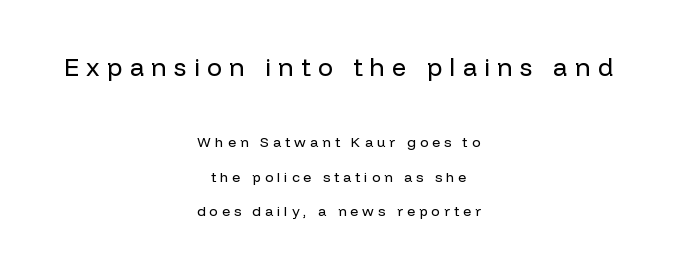
The image shows 25 px text type, upright; set centered, loose line spacing (2.48x), unusually wide letter spacing (+0.29 em), not underlined; the first (top) block is 1.79x larger.
